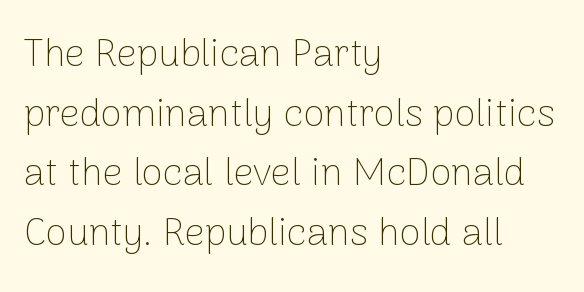
{"serif": "no", "italic": "no", "bold": "no", "weight": "thin", "width": "normal", "stroke_contrast": "low", "x_height": "medium", "monospaced": "no", "underline": "no", "align": "left", "line_spacing": "normal", "line_spacing_ratio": 1.53, "letter_spacing": "normal", "letter_spacing_em": 0.0, "glyph_px": 39}
